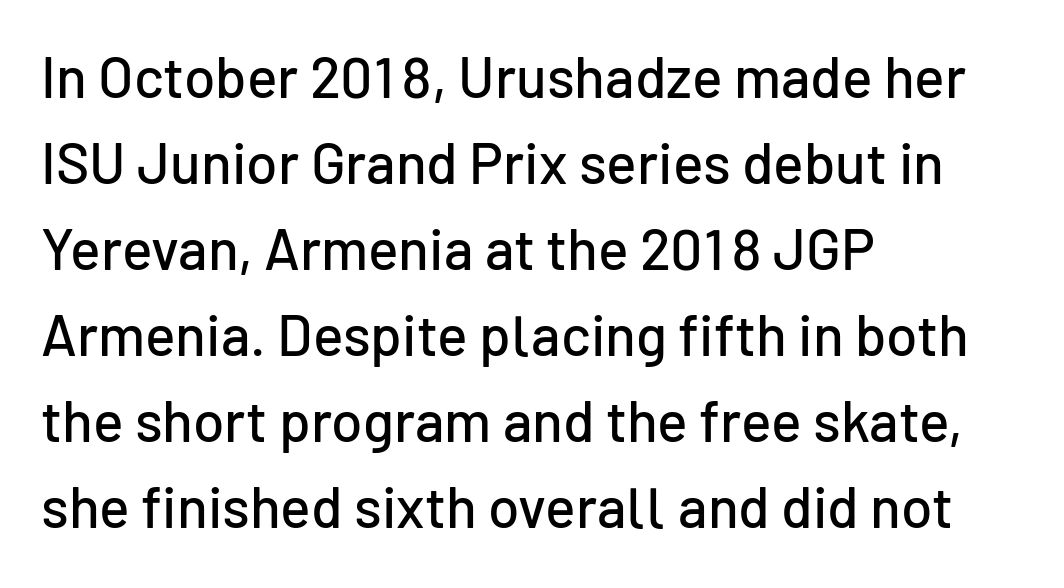
Any mark beneath the type? The region is blank. This sample uses plain, unmodified letter spacing. These lines are rendered in a variable-pitch font. Do the letters lean? They stand straight. The type family on display is of the sans-serif kind.
